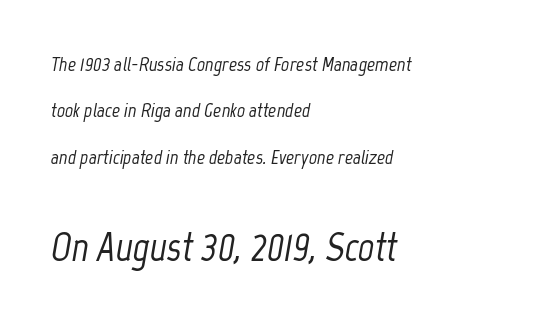
The image shows 40 px condensed type, italic (leaning right); set left-aligned, loose line spacing (2.32x), normal letter spacing, not underlined; the second (bottom) block is 2.0x larger; low stroke contrast and a medium x-height.
